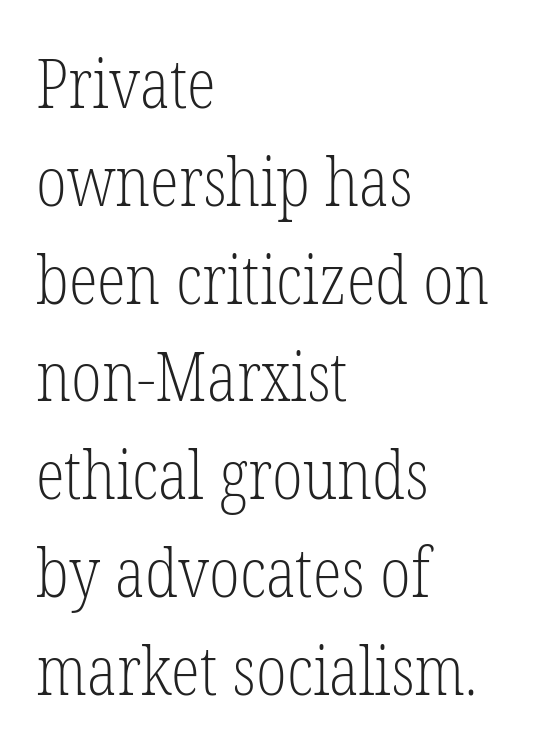
Regarding leading, the lines here are spaced in the standard way. The text was rendered using a seriffed face with decorative stroke endings. The face looks like a standard text weight, possibly lighter. Quick note: not italic, upright.
